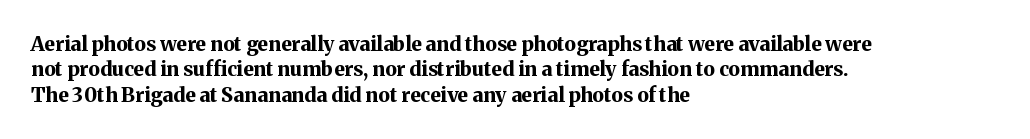
Characters follow at the spacing the type designer built in. What's the leading like? Ordinary, nothing unusual. Horizontal alignment here is leftward, the default for most running prose. The words here are not underlined. The typesetting leans heavy: a genuine bold.
